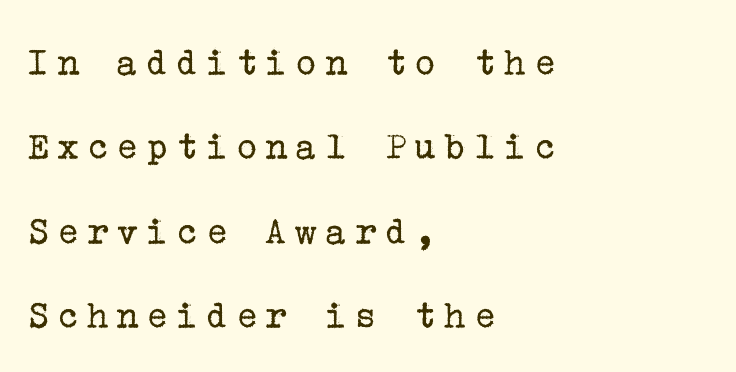
The image shows 41 px regular-weight serif type, upright; set left-aligned, loose line spacing (2.06x), not underlined; low stroke contrast and a medium x-height.
